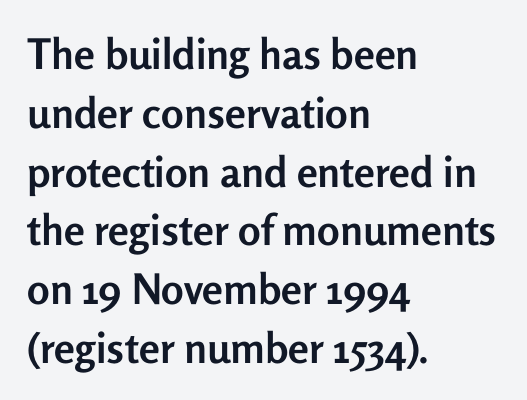
Q: Is the text bold? A: Yes.
Q: Is the text italic (slanted)? A: No, it is upright.
Q: Is the typeface a serif or a sans-serif typeface? A: Sans-serif.
Q: Is the text underlined? A: No.
Q: How is the paragraph aligned? A: Left-aligned.
Q: Is the spacing between letters normal or unusually wide? A: Normal.
Q: Is the spacing between lines tight, normal or loose? A: Normal.
Q: Width (condensed, normal, or wide)? A: Normal.
Q: Stroke contrast? A: Low.
Q: x-height? A: Medium.
Q: Monospaced? A: No.
